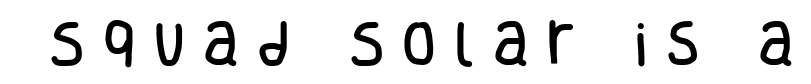
The image shows 49 px condensed sans-serif type, upright; set unusually wide letter spacing (+0.38 em), not underlined; low stroke contrast and a large x-height.
